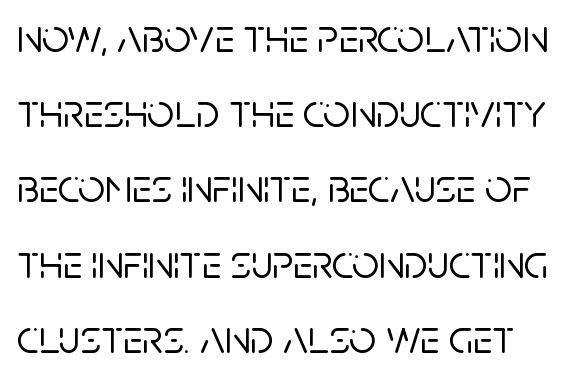
Looks like regular typesetting: each glyph gets only the width it needs. The designer left line spacing at the default. Does the lettering tilt? It doesn't — this is upright. No extra tracking has been applied to these lines. Descenders are the only things crossing below the line.
